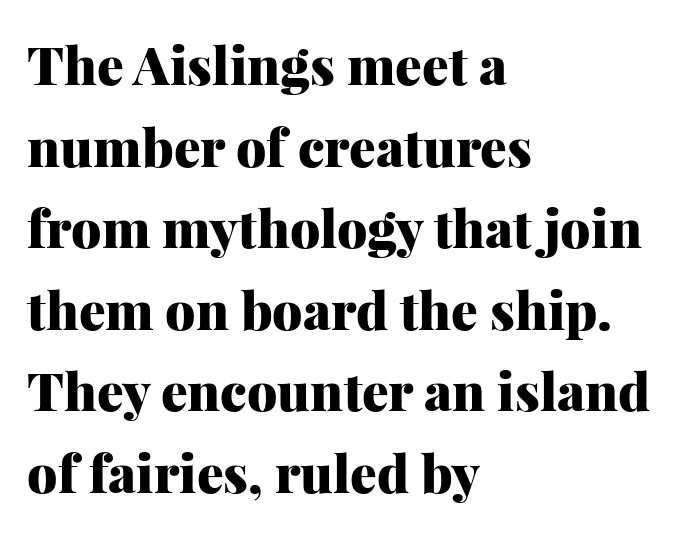
The image shows 53 px heavy serif type, upright; set left-aligned, normal line spacing (1.54x), normal letter spacing, not underlined; medium stroke contrast and a medium x-height.
